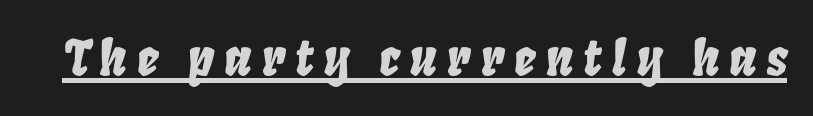
The gaps between neighbouring characters are conspicuously large. Honestly, the underline is the first thing you notice here. The axis of the letterforms is tilted away from vertical. Do the characters align in a grid? No, the font is proportional.
